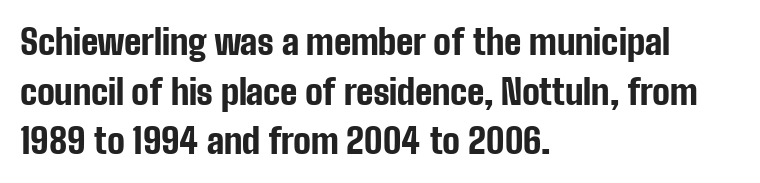
{"serif": "no", "italic": "no", "bold": "yes", "weight": "bold", "width": "condensed", "stroke_contrast": "low", "x_height": "medium", "monospaced": "no", "underline": "no", "align": "left", "line_spacing": "normal", "line_spacing_ratio": 1.42, "letter_spacing": "normal", "letter_spacing_em": 0.0, "glyph_px": 35}
